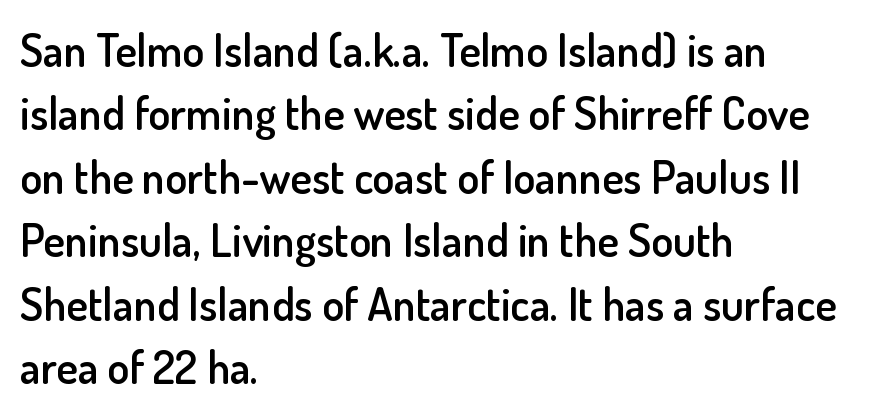
Q: Is the text bold? A: Semi-bold.
Q: Is the text italic (slanted)? A: No, it is upright.
Q: Is the typeface a serif or a sans-serif typeface? A: Sans-serif.
Q: Is the text underlined? A: No.
Q: How is the paragraph aligned? A: Left-aligned.
Q: Is the spacing between letters normal or unusually wide? A: Normal.
Q: Is the spacing between lines tight, normal or loose? A: Normal.
Q: Width (condensed, normal, or wide)? A: Normal.
Q: Stroke contrast? A: Low.
Q: x-height? A: Small.
Q: Monospaced? A: No.
